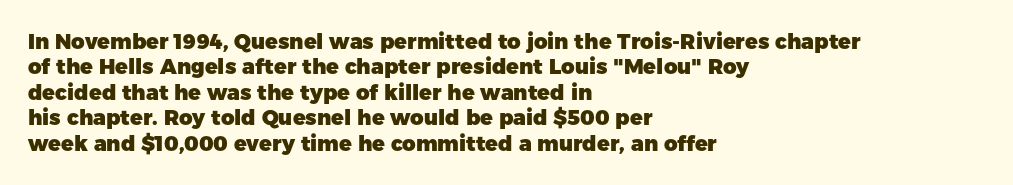
The gaps between neighbouring characters are ordinary and unremarkable. Heavy, bold letterforms. Posture: straight, roman, zero tilt. Caption: multi-line text, flush left, ragged right. Clear beneath every line of the passage.
